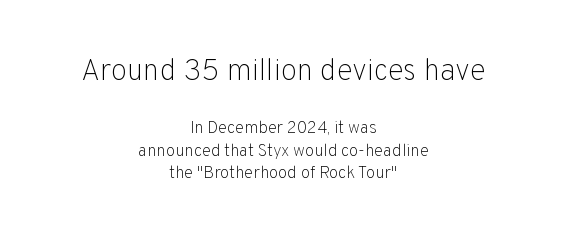
Unlike italic type, these characters show no tilt at all. Is this a fixed-width face? No — the glyphs have proportional, varying widths. Here the glyphs are tracked normally, forming tight word shapes. The letters look calm and open, with moderate or lighter stems.
